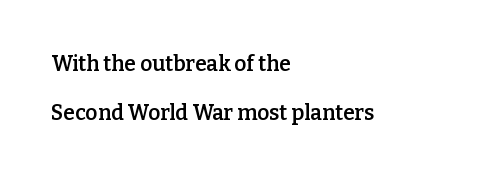
Does extra space separate the letters? No, they use regular spacing. Every character sits straight up, as roman type does. Moderately thickened strokes mark this as semibold type. Each row of text sits above clean, open space. The vertical gap from one line to the next is large.
